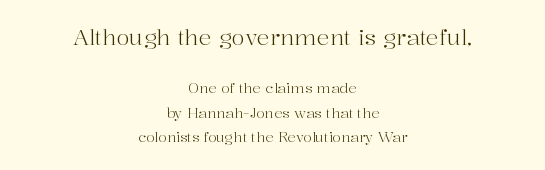
The image shows 22 px text type, upright; set centered, line spacing 1.75x, normal letter spacing, not underlined; the first (top) block is 1.57x larger.
